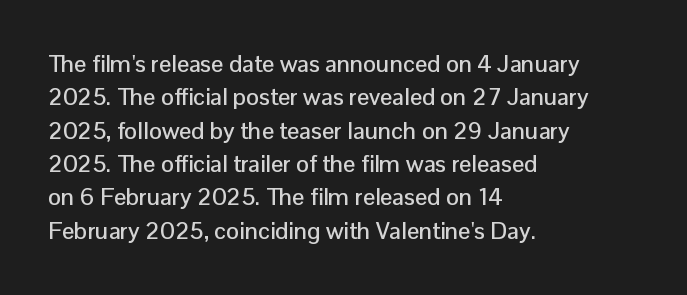
Q: Is the text italic (slanted)? A: No, it is upright.
Q: Is the text underlined? A: No.
Q: How is the paragraph aligned? A: Left-aligned.
Q: Is the spacing between letters normal or unusually wide? A: Normal.
Q: Is the spacing between lines tight, normal or loose? A: Normal.
